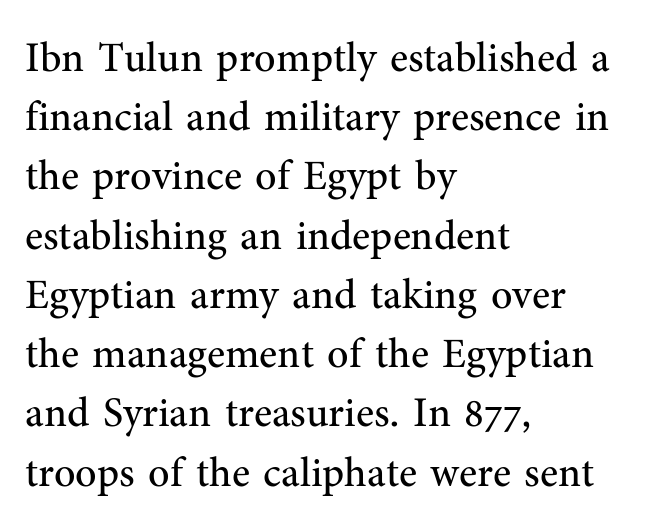
The image shows 42 px regular-weight serif type, upright; set left-aligned, normal line spacing (1.41x), normal letter spacing, not underlined; medium stroke contrast and a medium x-height.
